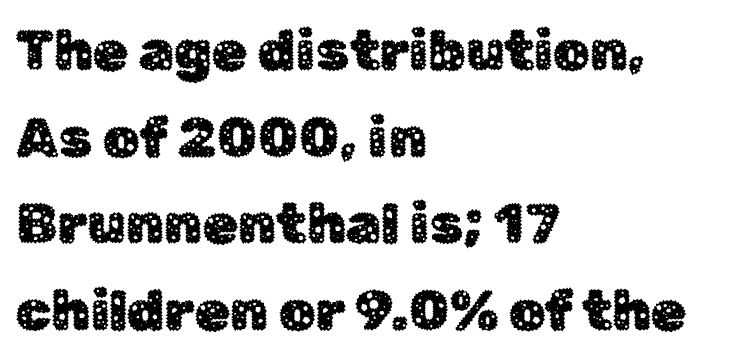
Q: Is the text italic (slanted)? A: No, it is upright.
Q: Is the typeface a serif or a sans-serif typeface? A: Sans-serif.
Q: Is the text underlined? A: No.
Q: How is the paragraph aligned? A: Left-aligned.
Q: Is the spacing between letters normal or unusually wide? A: Normal.
Q: Is the spacing between lines tight, normal or loose? A: Normal.
Q: Width (condensed, normal, or wide)? A: Normal.
Q: Stroke contrast? A: Low.
Q: x-height? A: Medium.
Q: Monospaced? A: No.
